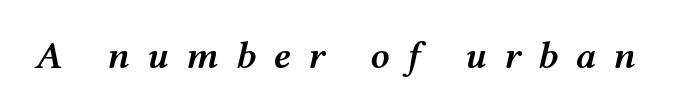
The baseline area is clear. Notice the strokes are somewhat thickened but not fully heavy: this is a semibold. Characters follow at a spacing far wider than the type designer built in. Varying glyph widths throughout — classic text-font behaviour. Looking at the ascenders, they clearly lean.
